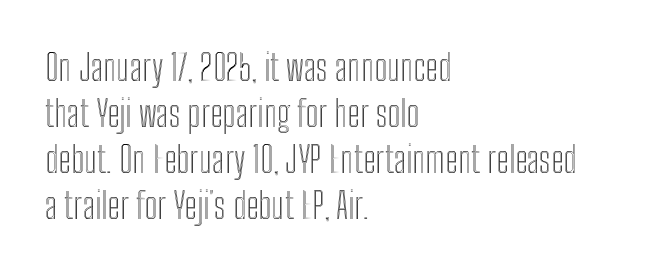
Q: Is the text italic (slanted)? A: No, it is upright.
Q: Is the text underlined? A: No.
Q: How is the paragraph aligned? A: Left-aligned.
Q: Is the spacing between letters normal or unusually wide? A: Normal.
Q: Is the spacing between lines tight, normal or loose? A: Normal.
Q: Width (condensed, normal, or wide)? A: Condensed.
Q: x-height? A: Medium.
Q: Monospaced? A: No.
